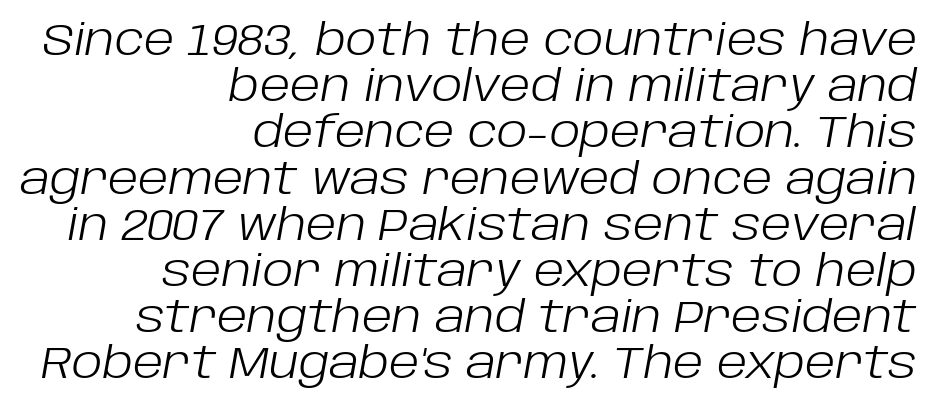
Q: Is the text bold? A: No.
Q: Is the text italic (slanted)? A: Yes, it leans right by about 10 degrees.
Q: Is the text underlined? A: No.
Q: How is the paragraph aligned? A: Right-aligned.
Q: Is the spacing between letters normal or unusually wide? A: Normal.
Q: Is the spacing between lines tight, normal or loose? A: Tight.
Q: Width (condensed, normal, or wide)? A: Normal.
Q: Stroke contrast? A: Low.
Q: x-height? A: Large.
Q: Monospaced? A: No.
